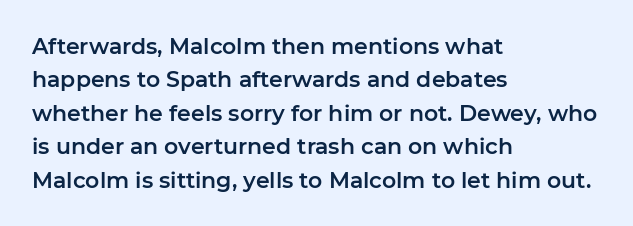
Regarding leading, the lines here are spaced in the standard way. The typography opts for an upright posture over an oblique one. Caption: multi-line text, flush left, ragged right. Nothing unusual about the tracking: characters are spaced as the font intends.
